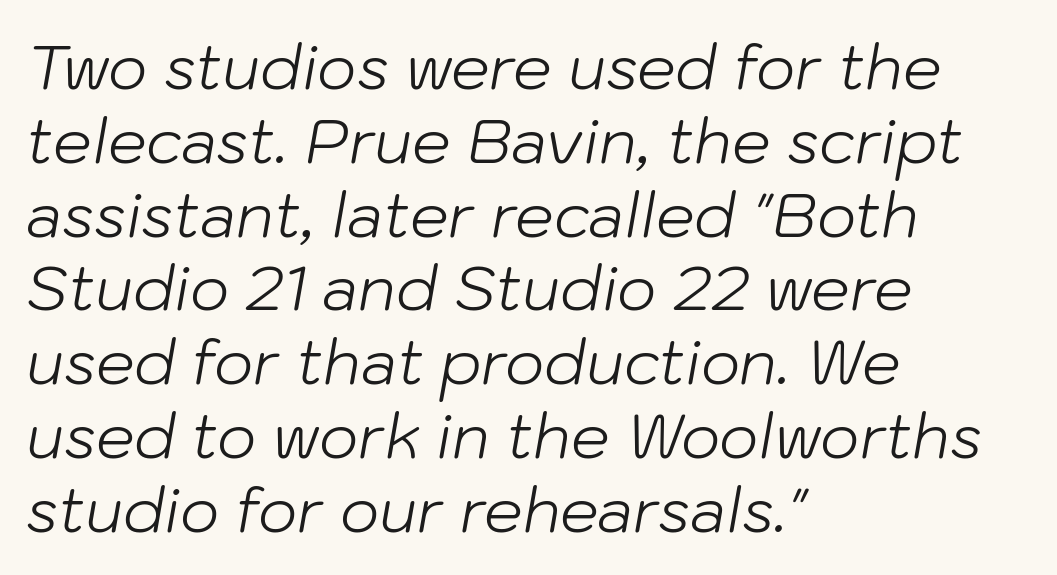
A typesetter would mark this as italic. The type is set solid horizontally, with unmodified tracking. Proportional: the letters do not fall into vertical columns. The passage is arranged the way most books set body copy — flush left.
